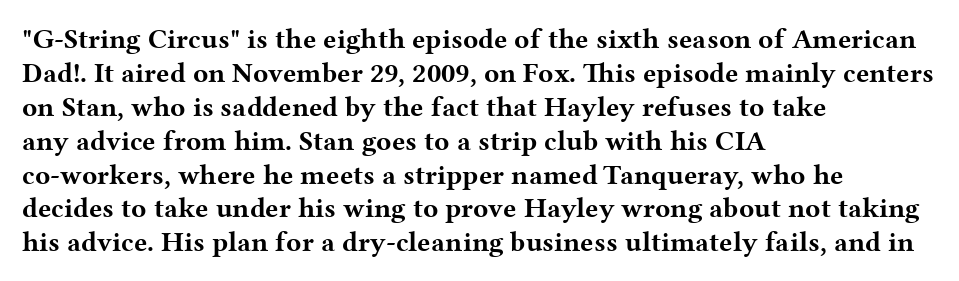
Q: Is the text bold? A: Yes.
Q: Is the text italic (slanted)? A: No, it is upright.
Q: Is the typeface a serif or a sans-serif typeface? A: Serif.
Q: Is the text underlined? A: No.
Q: How is the paragraph aligned? A: Left-aligned.
Q: Is the spacing between letters normal or unusually wide? A: Normal.
Q: Width (condensed, normal, or wide)? A: Wide.
Q: Stroke contrast? A: Medium.
Q: x-height? A: Medium.
Q: Monospaced? A: No.
